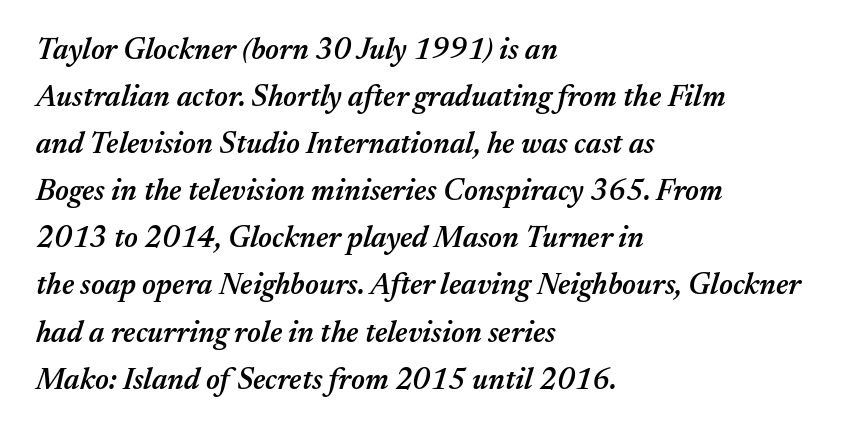
Think of a printed novel: that variable character pitch is what you see here. The typesetting leans somewhat heavy: a semibold. You can tell it's italic because the verticals aren't actually vertical. A clean baseline with only descenders dipping below it. The face used here is rendered with its standard letterfit.
